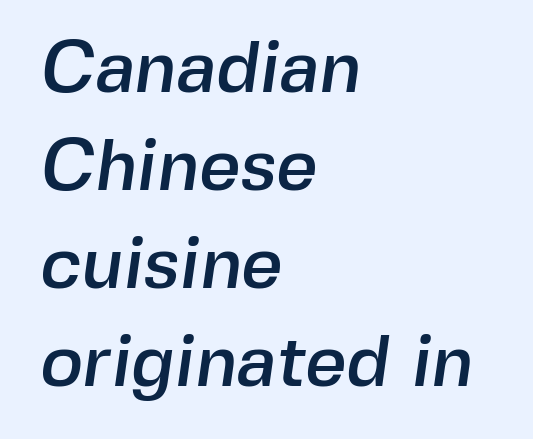
{"serif": "no", "width": "normal", "x_height": "medium", "monospaced": "no", "underline": "no", "align": "left", "line_spacing": "normal", "line_spacing_ratio": 1.36, "letter_spacing": "normal", "letter_spacing_em": 0.0, "glyph_px": 72}
